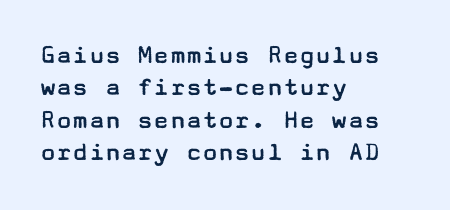
{"italic": "no", "bold": "no", "underline": "no", "align": "left", "line_spacing_ratio": 1.2, "letter_spacing": "normal", "letter_spacing_em": 0.0, "glyph_px": 27}
